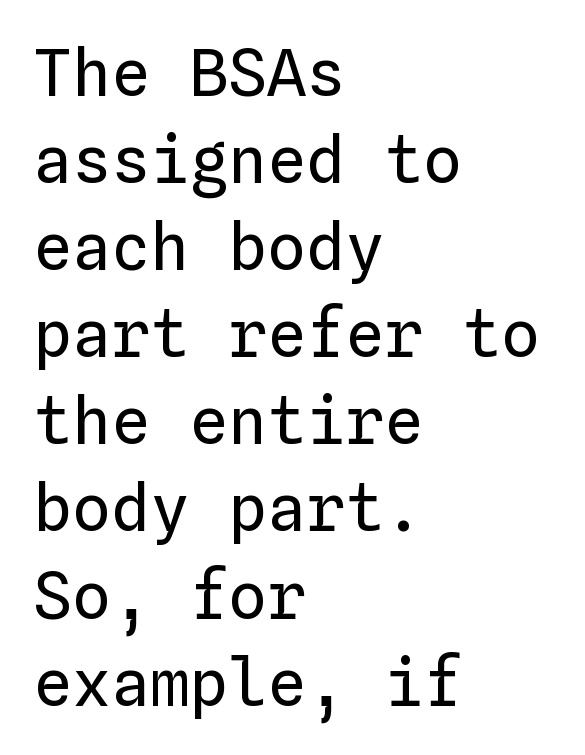
Q: Is the text bold? A: No.
Q: Is the text italic (slanted)? A: No, it is upright.
Q: Is the text underlined? A: No.
Q: How is the paragraph aligned? A: Left-aligned.
Q: Is the spacing between letters normal or unusually wide? A: Normal.
Q: Is the spacing between lines tight, normal or loose? A: Normal.
Q: Width (condensed, normal, or wide)? A: Normal.
Q: Stroke contrast? A: Low.
Q: x-height? A: Medium.
Q: Monospaced? A: Yes.
